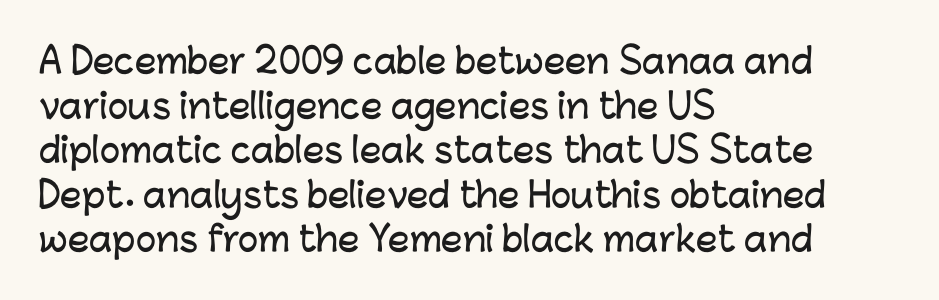
Q: Is the text italic (slanted)? A: No, it is upright.
Q: Is the typeface a serif or a sans-serif typeface? A: Sans-serif.
Q: Is the text underlined? A: No.
Q: How is the paragraph aligned? A: Left-aligned.
Q: Is the spacing between letters normal or unusually wide? A: Normal.
Q: Is the spacing between lines tight, normal or loose? A: Normal.
Q: Width (condensed, normal, or wide)? A: Normal.
Q: Stroke contrast? A: Low.
Q: x-height? A: Medium.
Q: Monospaced? A: No.
